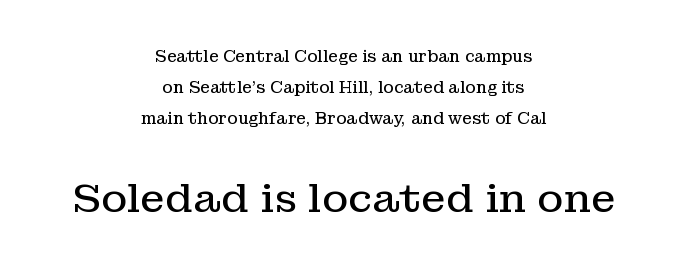
{"serif": "yes", "italic": "no", "bold": "no", "weight": "regular", "width": "normal", "stroke_contrast": "low", "x_height": "medium", "monospaced": "no", "underline": "no", "align": "center", "line_spacing": "loose", "line_spacing_ratio": 1.95, "letter_spacing": "normal", "letter_spacing_em": 0.0, "larger_block": "second", "size_ratio": 2.5, "glyph_px": 40}
